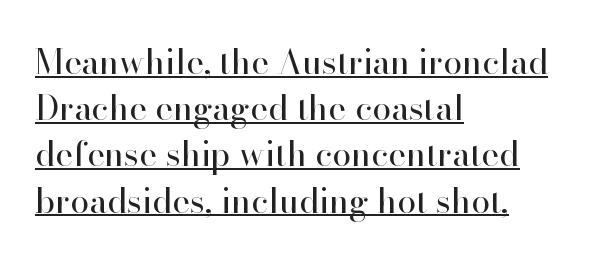
Is the letter spacing exaggerated? No — it looks like the ordinary default. Are there feet on the stems? There are — it's a serif. Does a line run under the words? Yes, clearly. Nothing heavy about these letters — not bold at all.
